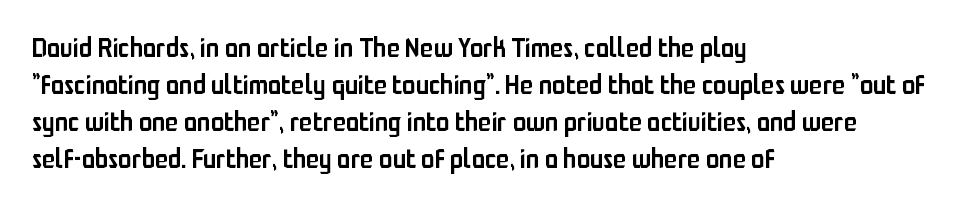
Nobody touched the tracking dial on this one. The space between consecutive lines is moderate. The area under the type is left untouched. Posture: straight, roman, zero tilt. The glyphs have the mass of a demibold cut, below bold.
